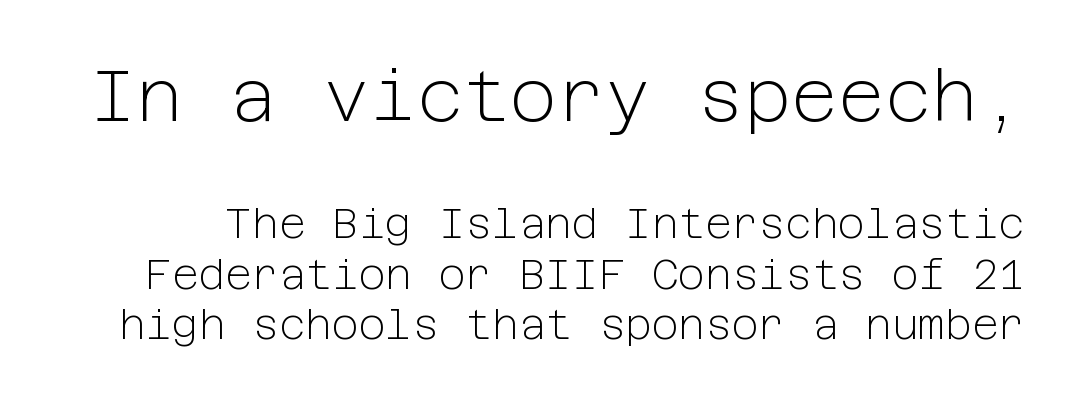
The image shows 72 px light sans-serif type, upright; set line spacing 1.23x, normal letter spacing, not underlined; the first (top) block is 1.76x larger; low stroke contrast and a medium x-height.
